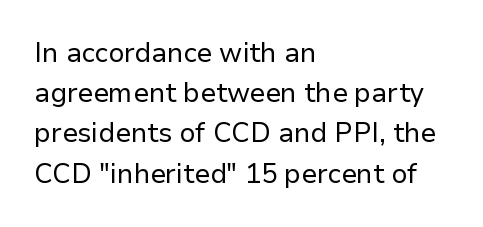
The image shows 27 px text type, upright; set left-aligned, normal line spacing (1.49x), normal letter spacing, not underlined.
